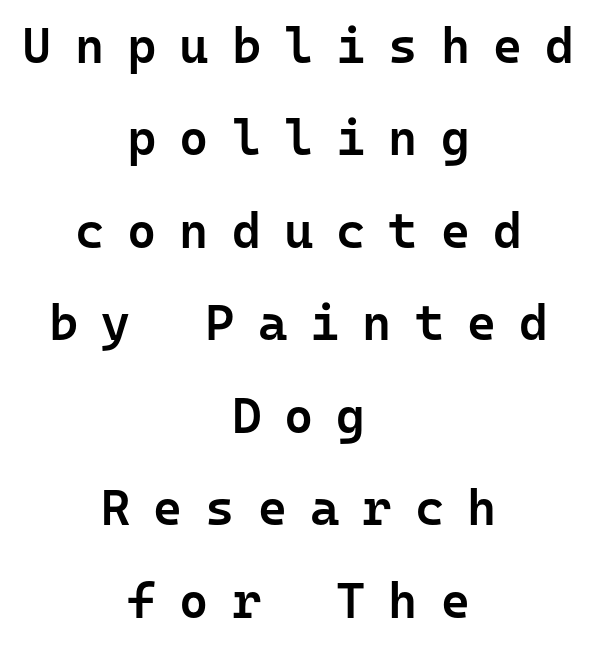
{"serif": "no", "italic": "no", "bold": "semi", "weight": "semibold", "width": "normal", "stroke_contrast": "low", "x_height": "medium", "monospaced": "yes", "underline": "no", "align": "center", "line_spacing_ratio": 1.85, "letter_spacing": "wide", "letter_spacing_em": 0.46, "glyph_px": 50}
